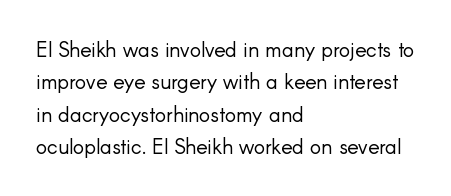
The image shows 21 px text type, upright; set left-aligned, normal line spacing (1.54x), normal letter spacing, not underlined.
